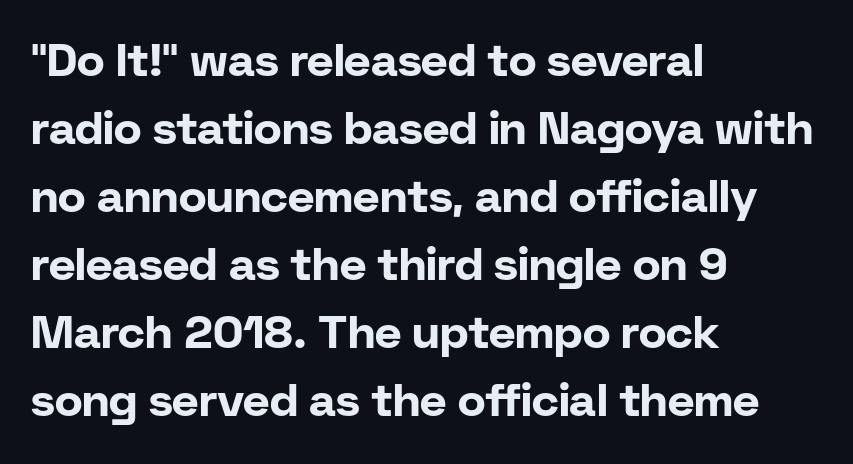
Q: Is the text bold? A: Yes.
Q: Is the text italic (slanted)? A: No, it is upright.
Q: Is the typeface a serif or a sans-serif typeface? A: Sans-serif.
Q: Is the text underlined? A: No.
Q: How is the paragraph aligned? A: Left-aligned.
Q: Is the spacing between letters normal or unusually wide? A: Normal.
Q: Is the spacing between lines tight, normal or loose? A: Normal.
Q: Width (condensed, normal, or wide)? A: Normal.
Q: Stroke contrast? A: Low.
Q: x-height? A: Medium.
Q: Monospaced? A: No.
